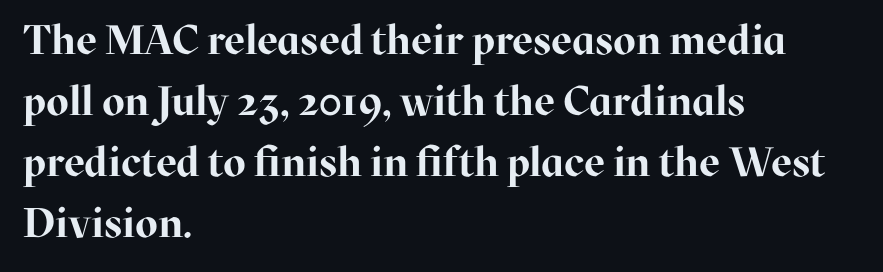
These lines are composed in type with serifs. Quick note: underline off. What stands out about the letter spacing? Nothing — it is the standard amount. The face used here is proportionally spaced, like ordinary book or web type.
